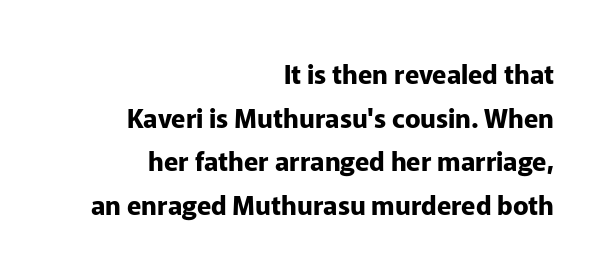
Line ends are locked; line starts wander. In terms of letterspacing, this is plain default setting. This block has exactly the height ordinary leading produces. Caption: bold face, heavy strokes.
